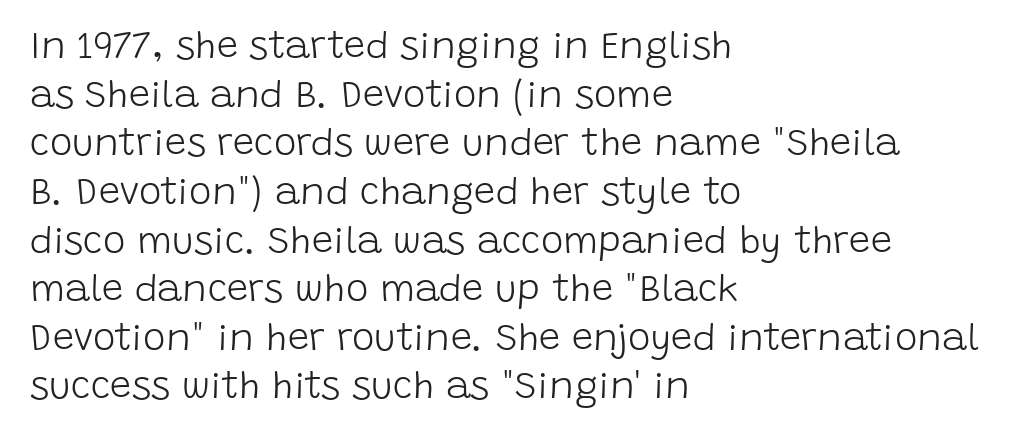
The image shows 38 px light sans-serif type, upright; set left-aligned, normal line spacing (1.28x), normal letter spacing, not underlined; low stroke contrast and a large x-height.
